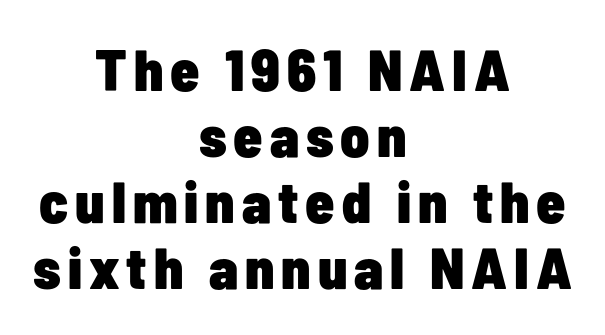
{"serif": "no", "italic": "no", "bold": "yes", "weight": "heavy", "width": "condensed", "stroke_contrast": "low", "x_height": "medium", "monospaced": "no", "underline": "no", "align": "center", "line_spacing": "tight", "line_spacing_ratio": 1.14, "glyph_px": 58}
